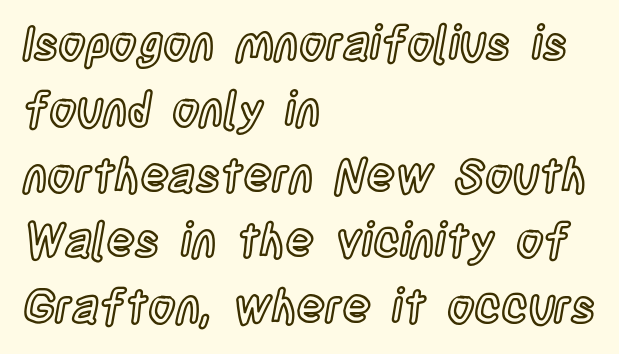
The image shows 47 px condensed type; set left-aligned, normal line spacing (1.4x), normal letter spacing, not underlined; a large x-height.
